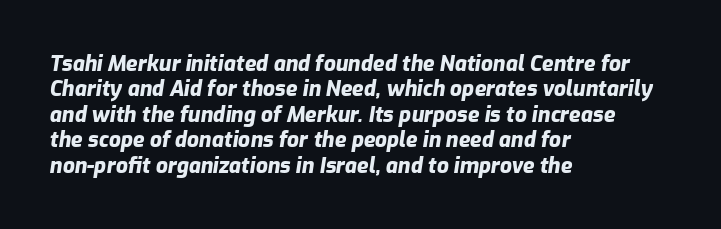
Q: Is the text bold? A: Yes.
Q: Is the text italic (slanted)? A: Yes, it leans right by about 9 degrees.
Q: Is the text underlined? A: No.
Q: How is the paragraph aligned? A: Left-aligned.
Q: Is the spacing between letters normal or unusually wide? A: Normal.
